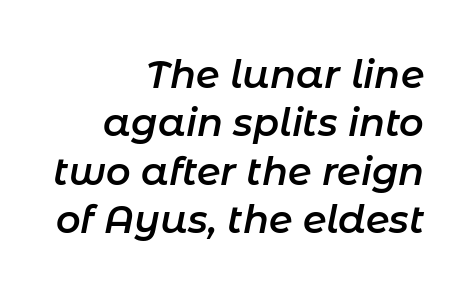
How would I describe the line gaps? Plain and ordinary. Each glyph is drawn with semibold strokes, heavier than normal yet not fully bold. The passage shown is not underscored anywhere. In terms of posture, this sample is oblique.
